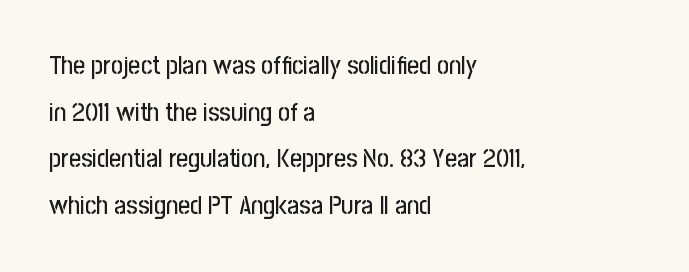
{"italic": "no", "underline": "no", "align": "left", "line_spacing_ratio": 1.79, "letter_spacing": "normal", "letter_spacing_em": 0.0, "glyph_px": 26}
